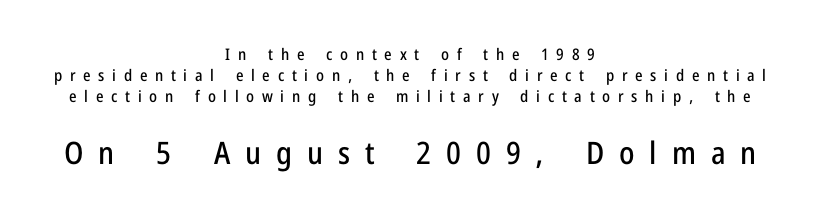
Q: Is the text italic (slanted)? A: No, it is upright.
Q: Is the typeface a serif or a sans-serif typeface? A: Sans-serif.
Q: Is the text underlined? A: No.
Q: How is the paragraph aligned? A: Centered.
Q: Is the spacing between letters normal or unusually wide? A: Unusually wide.
Q: Is the spacing between lines tight, normal or loose? A: Normal.
Q: Which block of text is set in a larger size, the first (top) or the second (bottom)? A: The second (bottom) one.
Q: Width (condensed, normal, or wide)? A: Condensed.
Q: Stroke contrast? A: Low.
Q: x-height? A: Medium.
Q: Monospaced? A: No.
